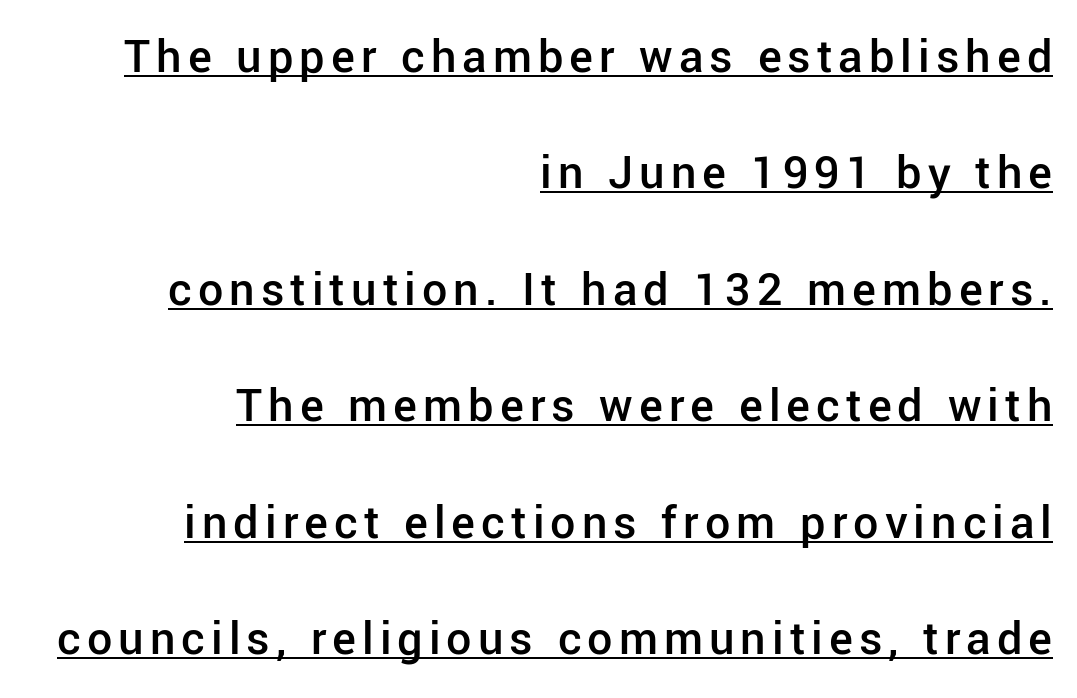
Here the designer chose a conventional face with non-uniform glyph widths. It's the straight-up-and-down kind of type. You can see a thin bar hugging the bottom of the glyphs. Semibold letterforms, between regular and bold. The setting favours the right margin, as signatures and pull-quotes sometimes do.
